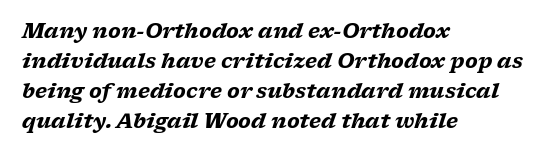
{"italic": "yes", "lean": "right", "slant_degrees": 17, "bold": "yes", "underline": "no", "align": "left", "line_spacing": "normal", "line_spacing_ratio": 1.5, "letter_spacing": "normal", "letter_spacing_em": 0.0, "glyph_px": 20}
